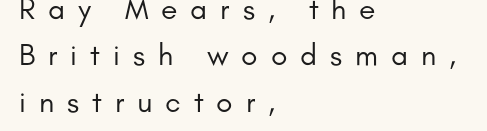
Each word looks stretched out because of the extra space between its letters. The font family rendered here belongs to the sans-serif group. The line-height multiplier appears to be the usual default. Every row of glyphs begins at an identical x-position on the left. Looks like regular typesetting: each glyph gets only the width it needs. Bold? No — there's no thickening of the strokes.
